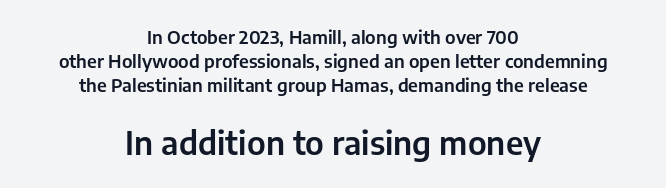
The image shows 32 px sans-serif type, upright; set centered, normal line spacing (1.32x), normal letter spacing, not underlined; the second (bottom) block is 1.78x larger; low stroke contrast and a medium x-height.
